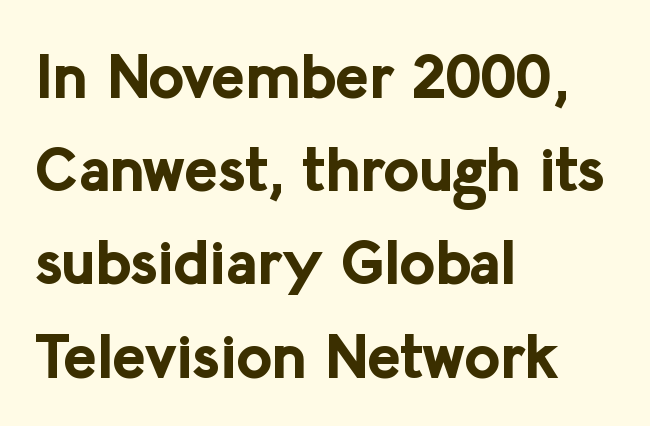
{"serif": "no", "italic": "no", "bold": "yes", "weight": "bold", "width": "normal", "stroke_contrast": "low", "x_height": "medium", "monospaced": "no", "underline": "no", "align": "left", "line_spacing": "normal", "line_spacing_ratio": 1.48, "letter_spacing": "normal", "letter_spacing_em": 0.0, "glyph_px": 63}
